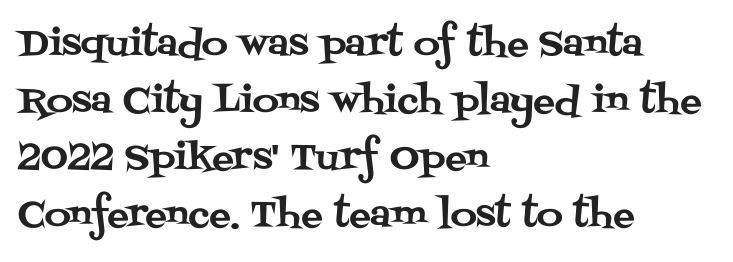
{"serif": "yes", "italic": "no", "width": "normal", "stroke_contrast": "medium", "x_height": "large", "monospaced": "no", "underline": "no", "align": "left", "line_spacing": "normal", "line_spacing_ratio": 1.58, "letter_spacing": "normal", "letter_spacing_em": 0.0, "glyph_px": 36}
